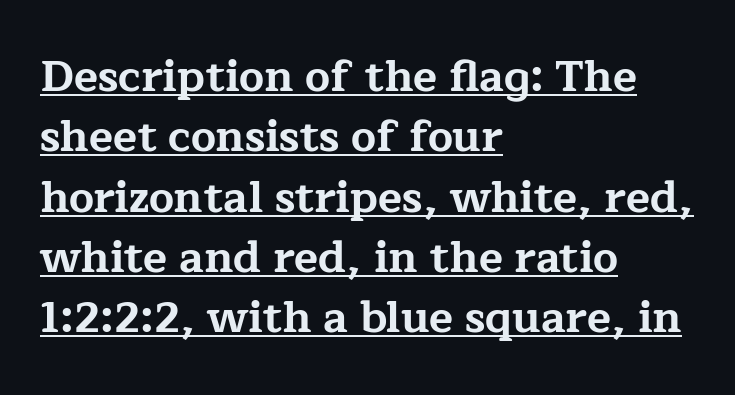
The image shows 44 px bold, wide serif type, upright; set left-aligned, normal line spacing (1.37x), normal letter spacing, underlined; low stroke contrast and a medium x-height.
